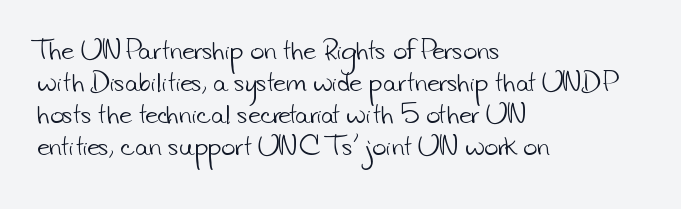
The image shows 24 px text type; set left-aligned, normal line spacing (1.33x), normal letter spacing, not underlined.
